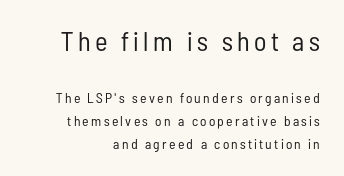
A light-to-regular cut is what we see here. Unmarked baselines from the first word to the last. Italic: no, the glyphs are upright roman. The passage shown begins with its larger block and ends with its smaller one.
